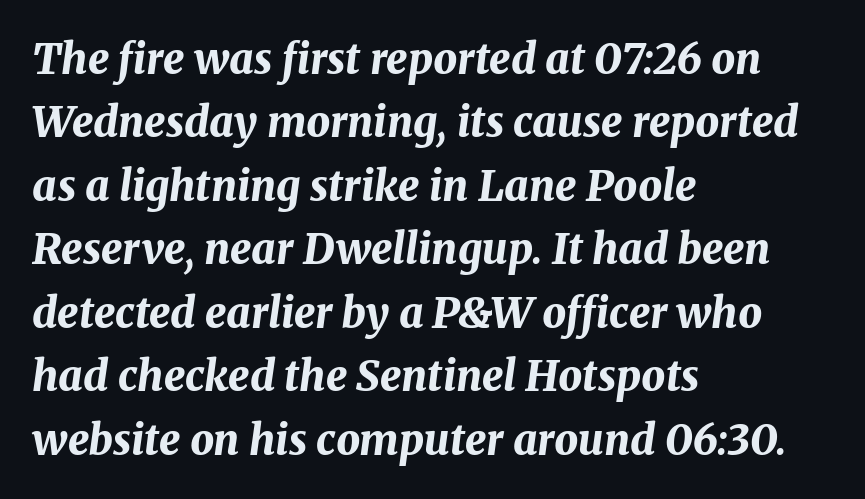
Q: Is the text bold? A: Yes.
Q: Is the text italic (slanted)? A: Yes, it leans right by about 8 degrees.
Q: Is the text underlined? A: No.
Q: How is the paragraph aligned? A: Left-aligned.
Q: Is the spacing between letters normal or unusually wide? A: Normal.
Q: Is the spacing between lines tight, normal or loose? A: Normal.
Q: Width (condensed, normal, or wide)? A: Normal.
Q: Stroke contrast? A: Medium.
Q: x-height? A: Medium.
Q: Monospaced? A: No.
